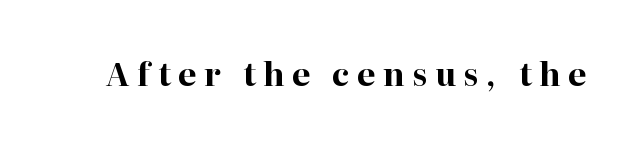
{"serif": "yes", "italic": "no", "bold": "yes", "weight": "bold", "width": "normal", "stroke_contrast": "high", "x_height": "medium", "monospaced": "no", "underline": "no", "letter_spacing": "wide", "letter_spacing_em": 0.24, "glyph_px": 32}
